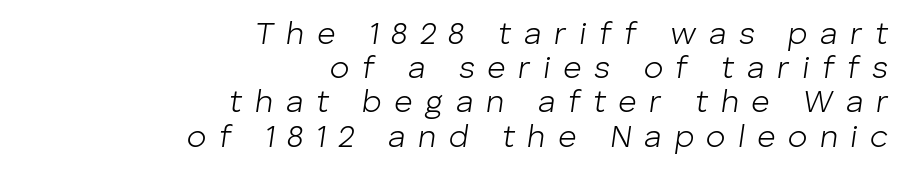
Q: Is the text bold? A: No.
Q: Is the text italic (slanted)? A: Yes, it leans right by about 8 degrees.
Q: Is the text underlined? A: No.
Q: How is the paragraph aligned? A: Right-aligned.
Q: Is the spacing between letters normal or unusually wide? A: Unusually wide.
Q: Is the spacing between lines tight, normal or loose? A: Tight.
Q: Width (condensed, normal, or wide)? A: Normal.
Q: Stroke contrast? A: Low.
Q: x-height? A: Medium.
Q: Monospaced? A: No.
